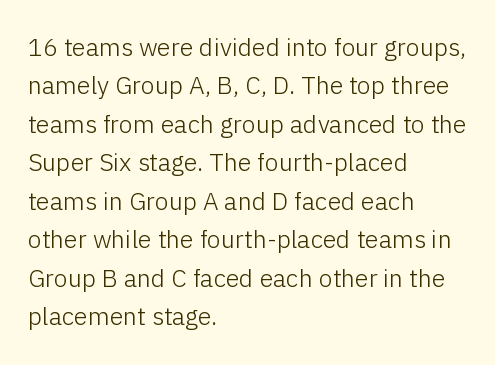
This sample uses an upright cut, with every glyph sitting square on the baseline. The string is rendered with underlining switched off. Tracking value appears to be zero — textbook default spacing. The lines in this sample share a left origin and differ only in where they stop. Vertical spacing — default.
